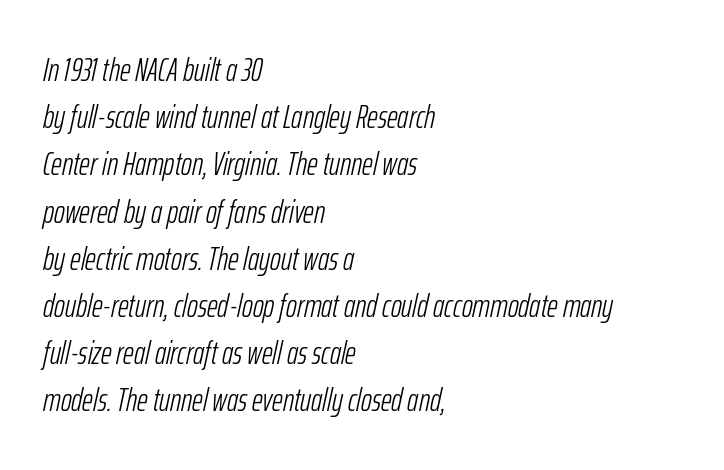
The image shows 33 px light, condensed type, italic (leaning right); set left-aligned, normal line spacing (1.43x), normal letter spacing, not underlined; low stroke contrast and a medium x-height.
